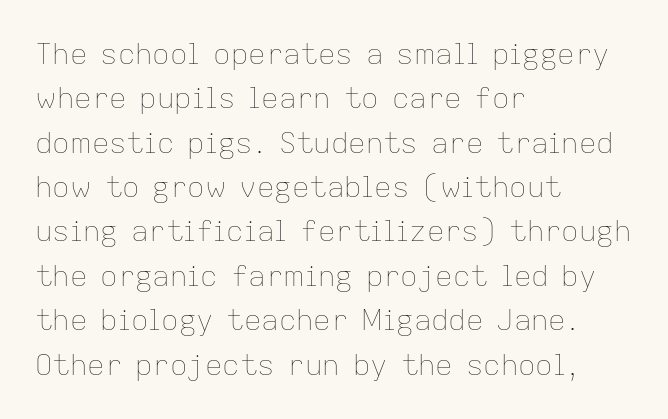
The baseline area is clear. These lines sit exactly where default settings would place them. The ragged edge is on the right, which tells us the setting is flush left. Every character sits straight up, as roman type does. Stems here are at most as thick as an everyday book face. Varying glyph widths throughout — classic text-font behaviour.
